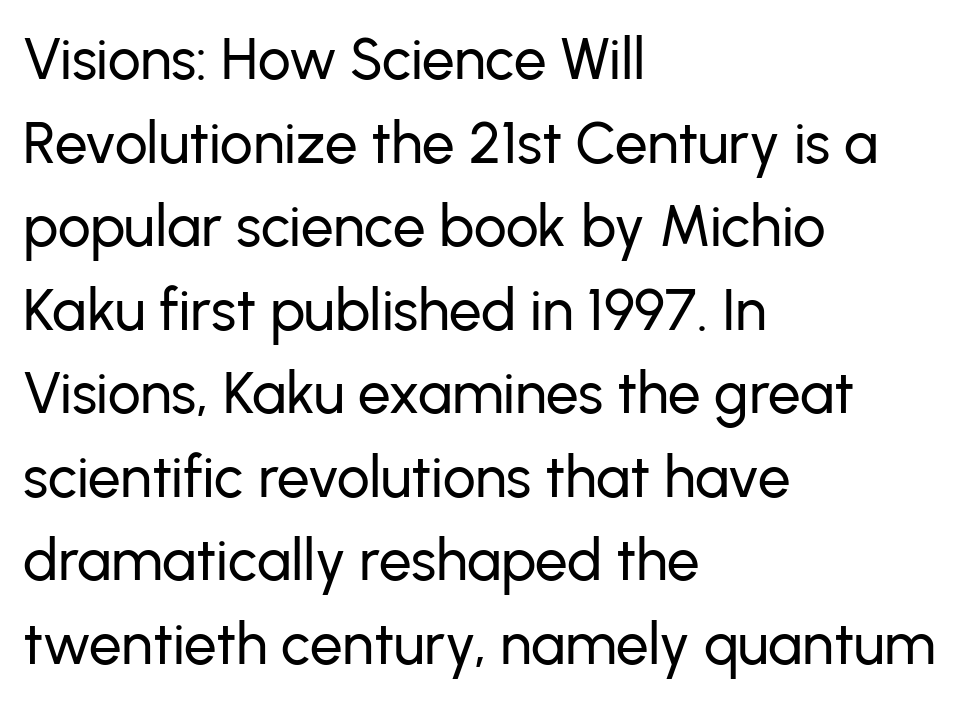
Q: Is the text italic (slanted)? A: No, it is upright.
Q: Is the typeface a serif or a sans-serif typeface? A: Sans-serif.
Q: Is the text underlined? A: No.
Q: How is the paragraph aligned? A: Left-aligned.
Q: Is the spacing between letters normal or unusually wide? A: Normal.
Q: Is the spacing between lines tight, normal or loose? A: Normal.
Q: Width (condensed, normal, or wide)? A: Normal.
Q: Stroke contrast? A: Low.
Q: x-height? A: Medium.
Q: Monospaced? A: No.
